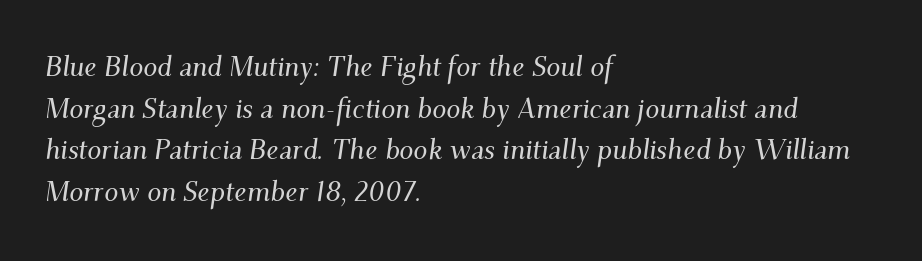
The image shows 28 px serif type, italic (leaning right); set left-aligned, normal line spacing (1.49x), normal letter spacing, not underlined; medium stroke contrast and a small x-height.
